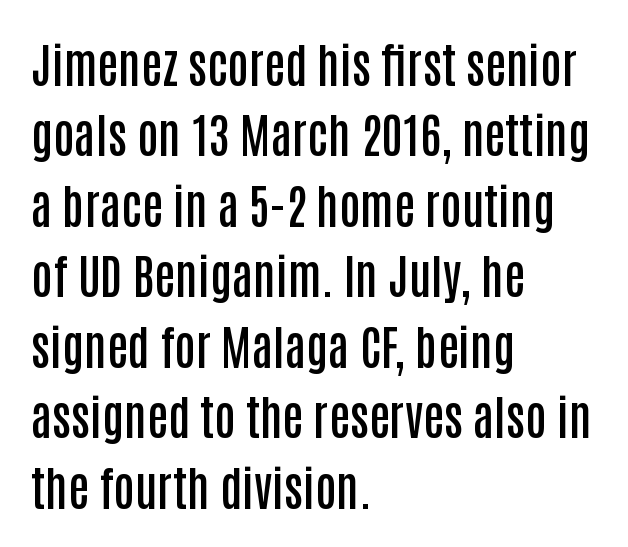
{"serif": "no", "italic": "no", "bold": "semi", "weight": "semibold", "width": "condensed", "stroke_contrast": "low", "x_height": "large", "monospaced": "no", "underline": "no", "align": "left", "line_spacing": "normal", "line_spacing_ratio": 1.5, "letter_spacing": "normal", "letter_spacing_em": 0.0, "glyph_px": 47}
